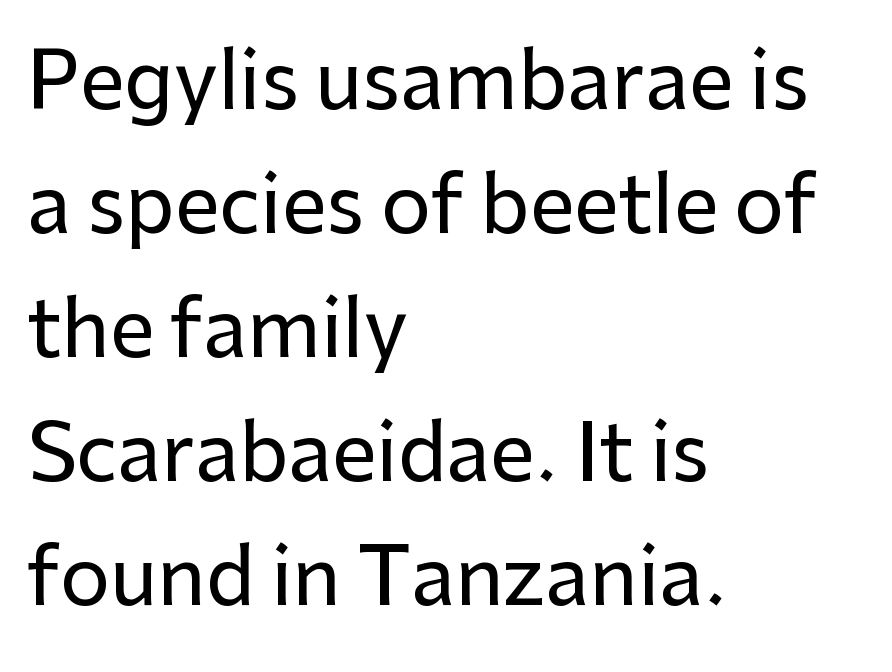
Is the letter spacing exaggerated? No — it looks like the ordinary default. If you drew a ruler down the left edge, every line would touch it. No feet cap the strokes, marking this as sans-serif type. Regarding leading, the lines here are spaced in the standard way. No italicization has been applied; the sample stays upright. Each row of text sits above clean, open space.
